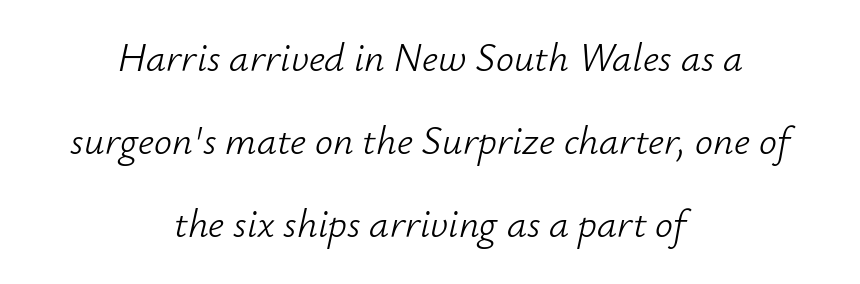
The image shows 40 px light type, italic (leaning right); set centered, loose line spacing (2.08x), normal letter spacing, not underlined; low stroke contrast and a small x-height.
